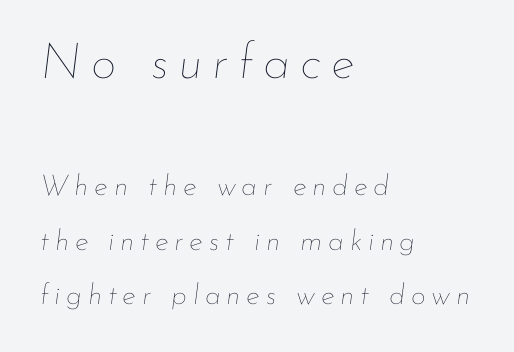
Line beginnings align vertically; line endings do not. Italic: yes, the glyphs are oblique. Check under the words: just untouched page. The rendering inserts visible extra space after every character.
